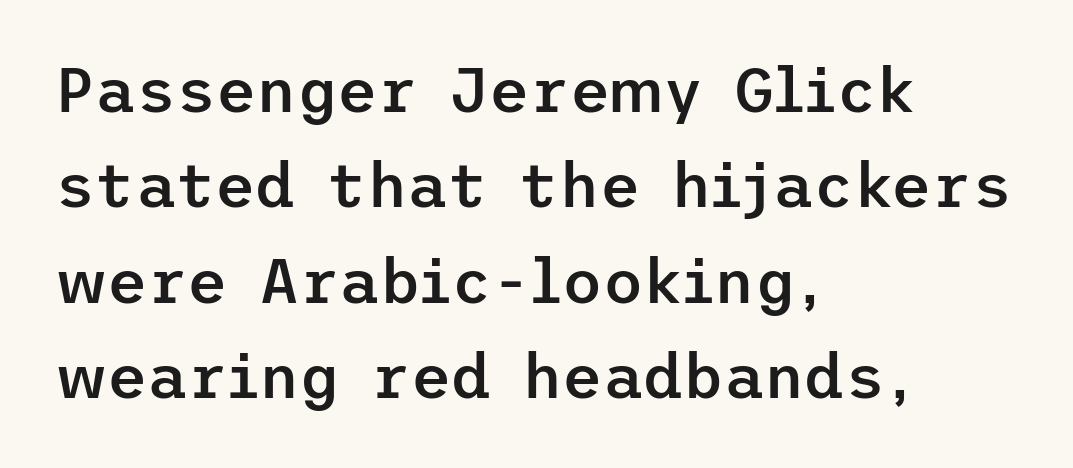
The image shows 62 px semibold sans-serif type, upright; set left-aligned, normal line spacing (1.54x), normal letter spacing, not underlined; low stroke contrast and a medium x-height.
